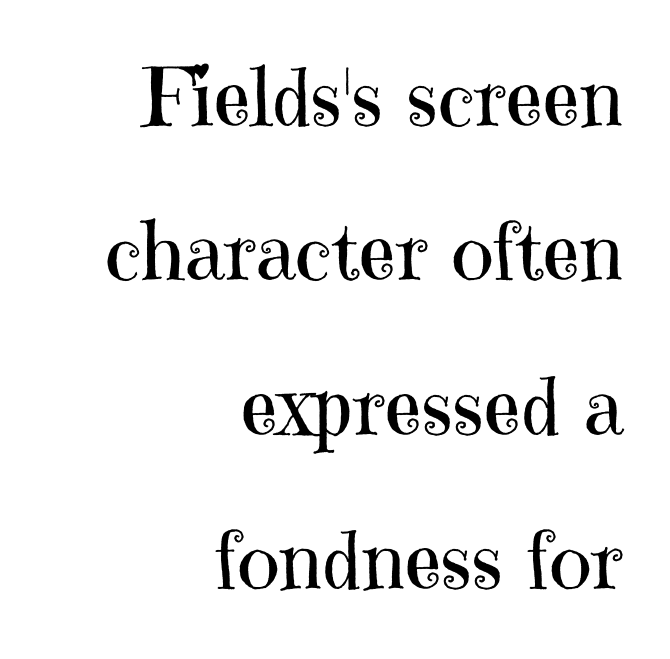
{"serif": "yes", "italic": "no", "bold": "no", "weight": "regular", "width": "normal", "stroke_contrast": "high", "x_height": "medium", "monospaced": "no", "underline": "no", "align": "right", "line_spacing": "loose", "line_spacing_ratio": 1.93, "letter_spacing": "normal", "letter_spacing_em": 0.0, "glyph_px": 80}
